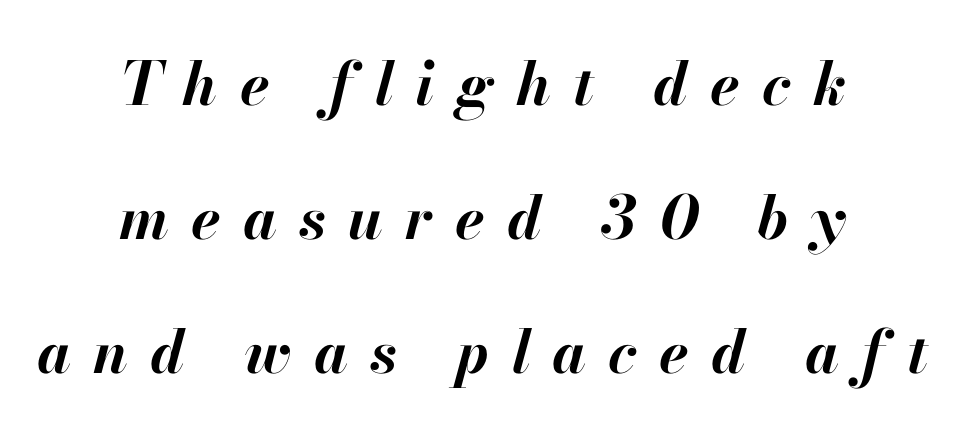
Q: Is the text bold? A: Yes.
Q: Is the text italic (slanted)? A: Yes, it leans right by about 13 degrees.
Q: Is the text underlined? A: No.
Q: How is the paragraph aligned? A: Centered.
Q: Is the spacing between letters normal or unusually wide? A: Unusually wide.
Q: Is the spacing between lines tight, normal or loose? A: Loose.
Q: Width (condensed, normal, or wide)? A: Normal.
Q: Stroke contrast? A: High.
Q: x-height? A: Small.
Q: Monospaced? A: No.
